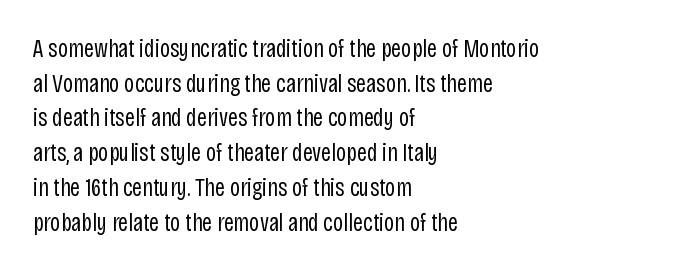
{"italic": "no", "bold": "no", "underline": "no", "align": "left", "line_spacing": "normal", "line_spacing_ratio": 1.39, "letter_spacing": "normal", "letter_spacing_em": 0.0, "glyph_px": 25}
